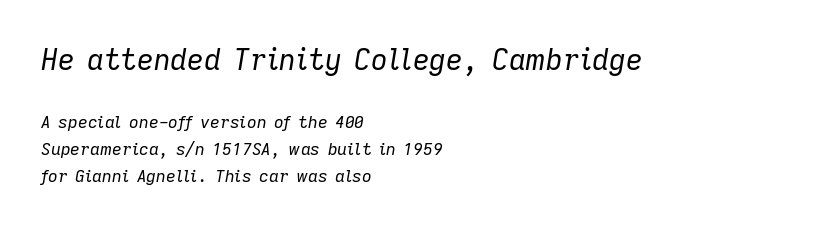
The image shows 29 px regular-weight type, italic (leaning right); set left-aligned, normal line spacing (1.6x), normal letter spacing, not underlined; the first (top) block is 1.71x larger; low stroke contrast and a medium x-height.
